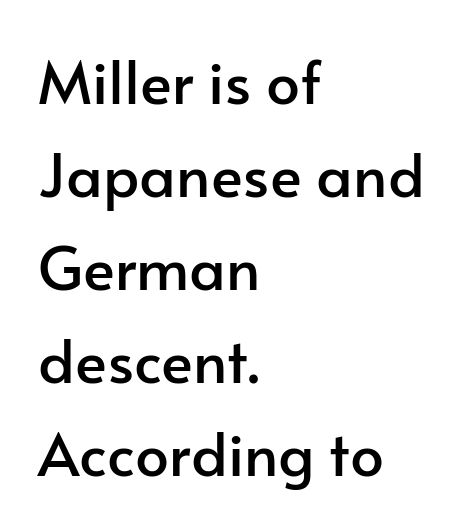
{"serif": "no", "italic": "no", "width": "normal", "stroke_contrast": "low", "x_height": "small", "monospaced": "no", "underline": "no", "align": "left", "line_spacing": "normal", "line_spacing_ratio": 1.55, "letter_spacing": "normal", "letter_spacing_em": 0.0, "glyph_px": 60}
